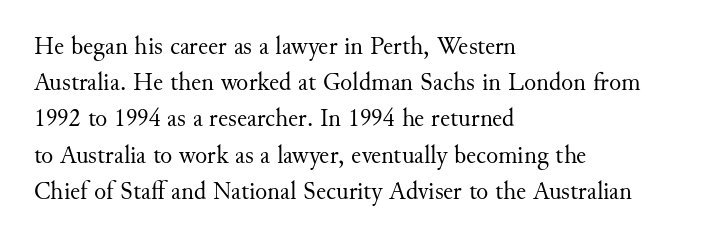
Q: Is the text bold? A: No.
Q: Is the text italic (slanted)? A: No, it is upright.
Q: Is the text underlined? A: No.
Q: How is the paragraph aligned? A: Left-aligned.
Q: Is the spacing between letters normal or unusually wide? A: Normal.
Q: Is the spacing between lines tight, normal or loose? A: Normal.
